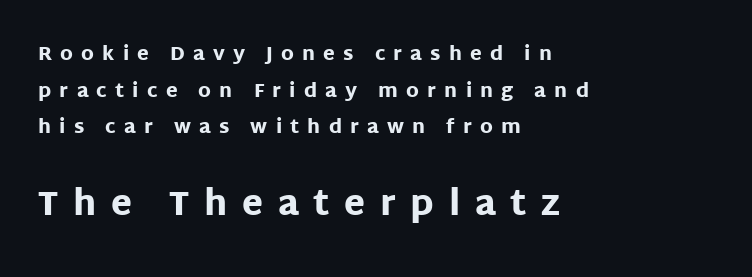
The image shows 34 px heavy sans-serif type, upright; set left-aligned, loose line spacing (1.93x), unusually wide letter spacing (+0.43 em), not underlined; the second (bottom) block is 1.79x larger; low stroke contrast and a large x-height.
